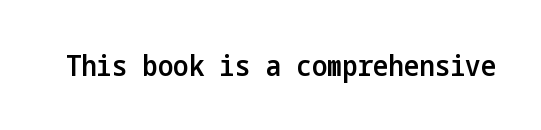
The image shows 29 px semibold, condensed sans-serif type, upright; set normal letter spacing, not underlined; low stroke contrast and a medium x-height.
